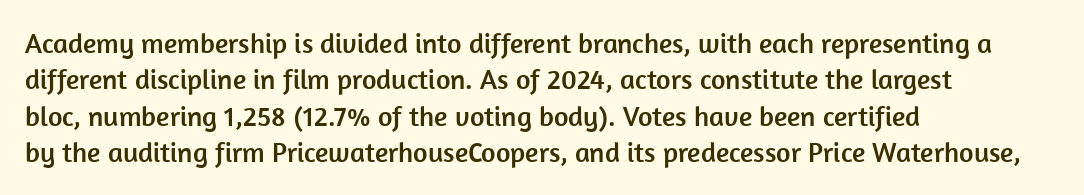
If you drew a line through each stem, it would be perfectly vertical. Words appear dense and cohesive because spacing is normal. The space between consecutive lines is moderate. The passage shown is typeset with a sans-serif family. The passage shown is not underscored anywhere.
